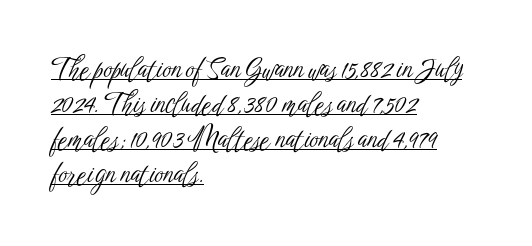
Teacher's note: observe the even left margin — that is flush-left alignment. Decoration check: the copy is underlined. The line-height multiplier appears to be the usual default. You could call the tracking neutral — neither tight nor loose. A light-to-regular cut is what we see here.
